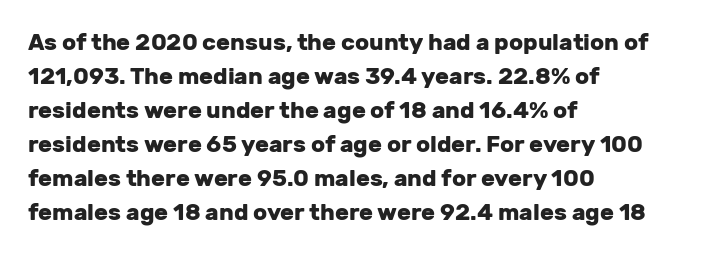
Q: Is the text bold? A: Yes.
Q: Is the text italic (slanted)? A: No, it is upright.
Q: Is the text underlined? A: No.
Q: How is the paragraph aligned? A: Left-aligned.
Q: Is the spacing between letters normal or unusually wide? A: Normal.
Q: Is the spacing between lines tight, normal or loose? A: Normal.
